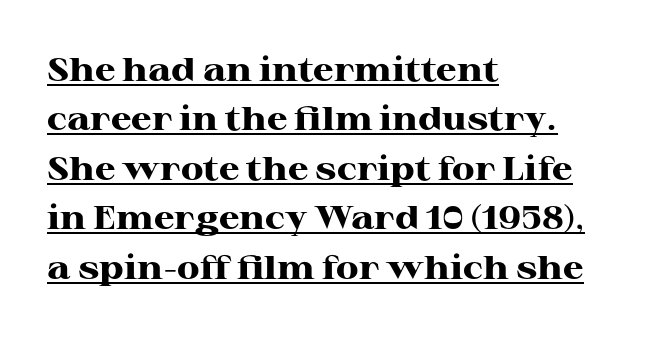
Q: Is the text bold? A: Yes.
Q: Is the text italic (slanted)? A: No, it is upright.
Q: Is the typeface a serif or a sans-serif typeface? A: Serif.
Q: Is the text underlined? A: Yes.
Q: How is the paragraph aligned? A: Left-aligned.
Q: Is the spacing between letters normal or unusually wide? A: Normal.
Q: Is the spacing between lines tight, normal or loose? A: Normal.
Q: Width (condensed, normal, or wide)? A: Wide.
Q: Stroke contrast? A: High.
Q: x-height? A: Medium.
Q: Monospaced? A: No.
